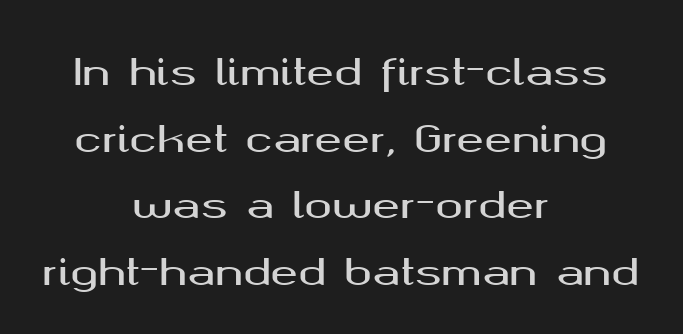
The type sits square on the baseline with zero lean. The glyphs are unaccompanied by any horizontal stroke below them. Typeset on center — no edge is straight. Characters follow at the spacing the type designer built in. You can tell from the bare stems that sans-serif type was used.
